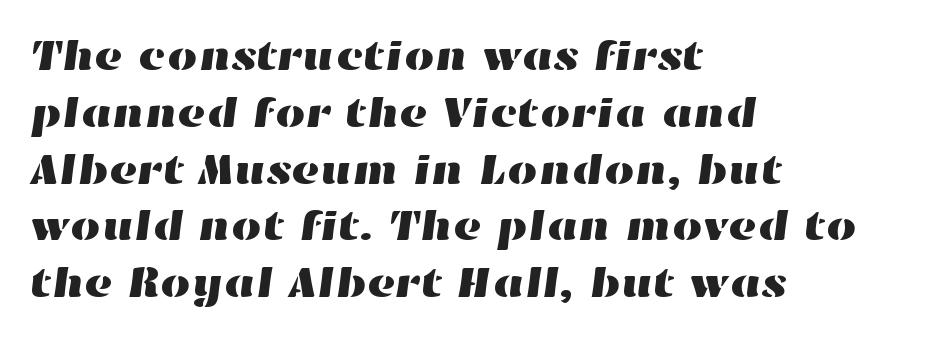
{"width": "wide", "stroke_contrast": "high", "x_height": "medium", "monospaced": "no", "underline": "no", "align": "left", "line_spacing": "normal", "line_spacing_ratio": 1.32, "letter_spacing": "normal", "letter_spacing_em": 0.0, "glyph_px": 43}
